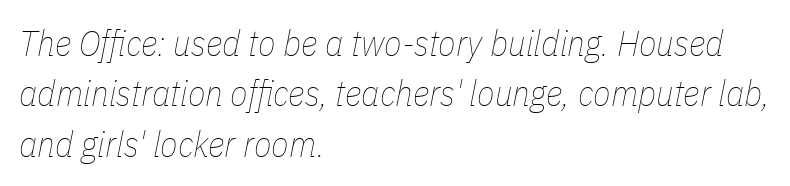
Style check: oblique. Is this a fixed-width face? No — the glyphs have proportional, varying widths. Short and long lines alike share a common starting point at left. Inter-character spacing is left at the font's built-in metrics. Evenly set lines give the paragraph a standard silhouette. This is not heavy type; no bold has been used.
